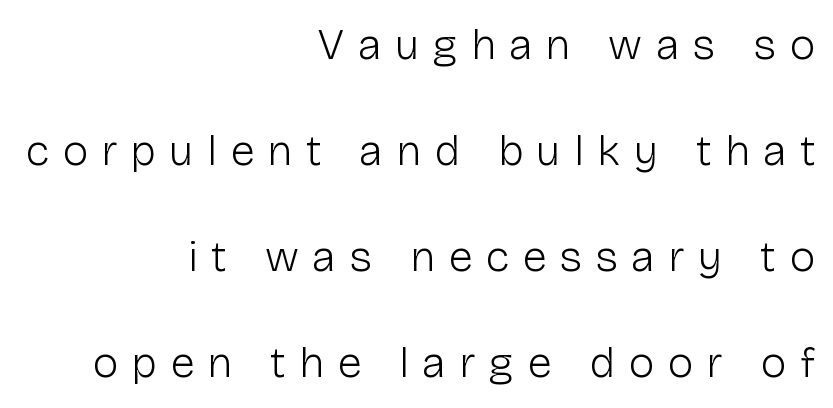
Q: Is the text bold? A: No.
Q: Is the text italic (slanted)? A: No, it is upright.
Q: Is the typeface a serif or a sans-serif typeface? A: Sans-serif.
Q: Is the text underlined? A: No.
Q: How is the paragraph aligned? A: Right-aligned.
Q: Is the spacing between letters normal or unusually wide? A: Unusually wide.
Q: Is the spacing between lines tight, normal or loose? A: Loose.
Q: Width (condensed, normal, or wide)? A: Normal.
Q: Stroke contrast? A: Low.
Q: x-height? A: Medium.
Q: Monospaced? A: No.
